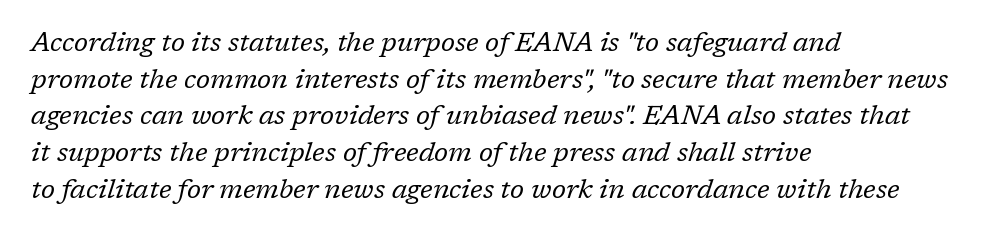
Baseline-to-baseline distance is the conventional proportion of letter height. Style check: oblique. Each word holds together tightly as a unit, with standard inter-letter gaps. Compared with a centered layout, this one pins lines to the left instead. The space beneath each line is pristine and unruled. Heft: none added — not bold.
